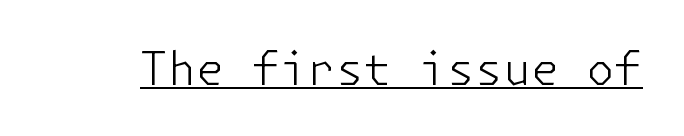
{"serif": "no", "italic": "no", "bold": "no", "weight": "light", "width": "normal", "stroke_contrast": "low", "x_height": "medium", "underline": "yes", "letter_spacing": "normal", "letter_spacing_em": 0.0, "glyph_px": 45}
